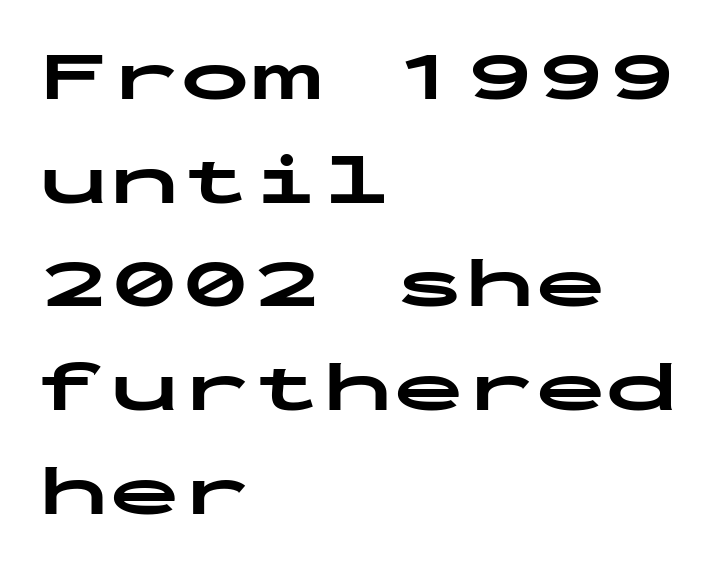
{"serif": "no", "italic": "no", "bold": "yes", "weight": "bold", "width": "wide", "stroke_contrast": "low", "x_height": "medium", "monospaced": "yes", "underline": "no", "align": "left", "line_spacing": "normal", "line_spacing_ratio": 1.46, "letter_spacing": "normal", "letter_spacing_em": 0.0, "glyph_px": 71}
